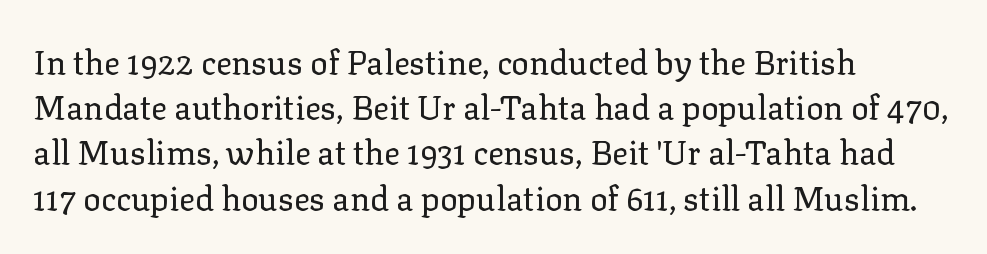
The image shows 33 px regular-weight serif type, upright; set left-aligned, normal line spacing (1.37x), normal letter spacing, not underlined; low stroke contrast and a medium x-height.
